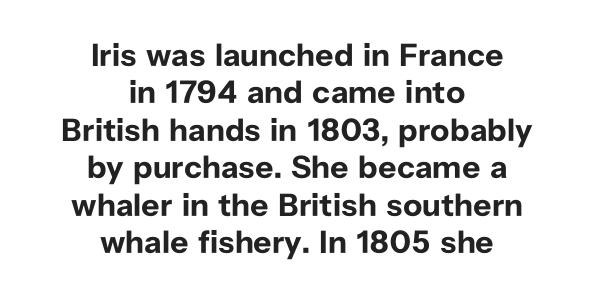
The image shows 32 px bold sans-serif type, upright; set centered, line spacing 1.17x, normal letter spacing, not underlined; low stroke contrast and a medium x-height.
